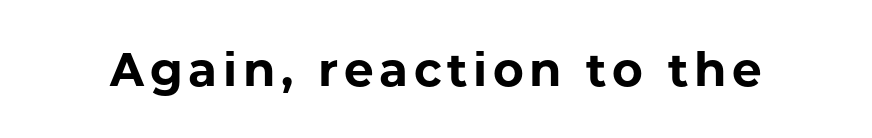
The image shows 47 px bold sans-serif type, upright; set not underlined; low stroke contrast and a medium x-height.
